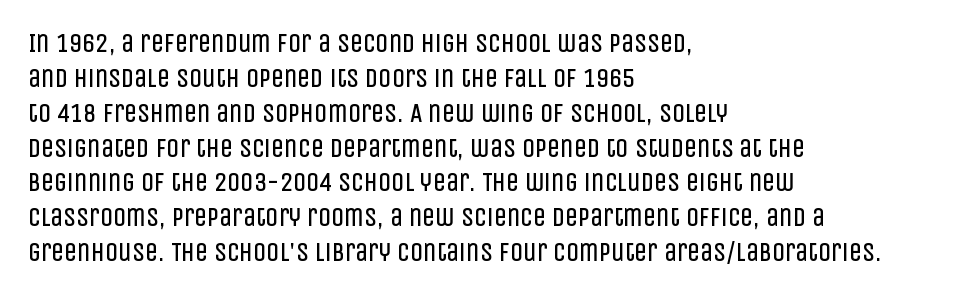
The image shows 26 px text type, upright; set left-aligned, normal line spacing (1.34x), normal letter spacing, not underlined.
